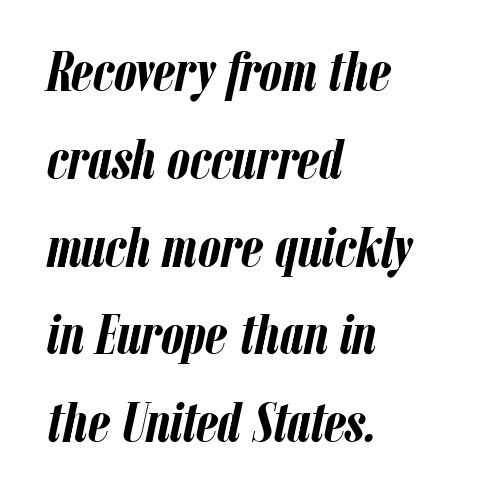
Each row of text sits above clean, open space. The designer left line spacing at the default. This rendering uses left alignment, leaving the right contour irregular. What stands out about the letter spacing? Nothing — it is the standard amount. Heft: maximum for text — a bold.
